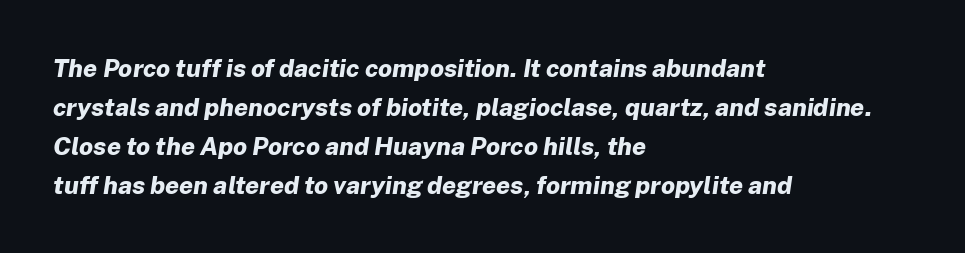
Q: Is the text bold? A: Yes.
Q: Is the text italic (slanted)? A: Yes, it leans right by about 8 degrees.
Q: Is the text underlined? A: No.
Q: How is the paragraph aligned? A: Left-aligned.
Q: Is the spacing between letters normal or unusually wide? A: Normal.
Q: Is the spacing between lines tight, normal or loose? A: Normal.
